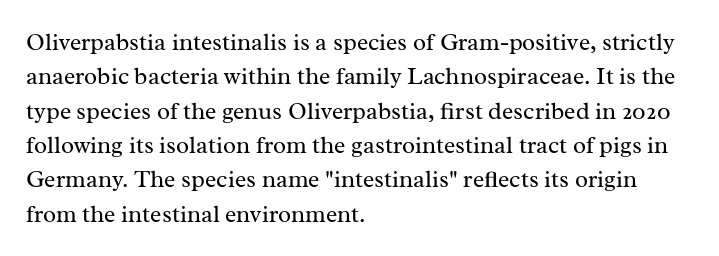
Q: Is the text bold? A: No.
Q: Is the text italic (slanted)? A: No, it is upright.
Q: Is the text underlined? A: No.
Q: How is the paragraph aligned? A: Left-aligned.
Q: Is the spacing between letters normal or unusually wide? A: Normal.
Q: Is the spacing between lines tight, normal or loose? A: Normal.
